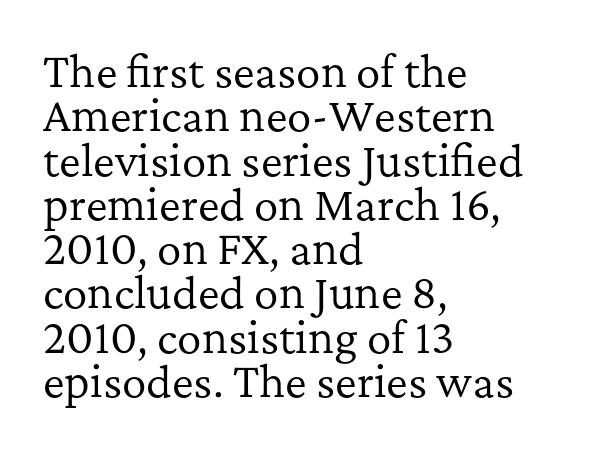
{"serif": "yes", "italic": "no", "bold": "no", "weight": "regular", "width": "normal", "stroke_contrast": "low", "x_height": "medium", "monospaced": "no", "underline": "no", "align": "left", "line_spacing": "tight", "line_spacing_ratio": 1.08, "letter_spacing": "normal", "letter_spacing_em": 0.0, "glyph_px": 41}
